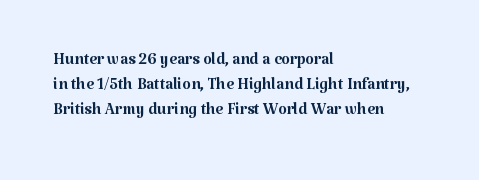
Q: Is the text bold? A: No.
Q: Is the text italic (slanted)? A: No, it is upright.
Q: Is the text underlined? A: No.
Q: How is the paragraph aligned? A: Left-aligned.
Q: Is the spacing between letters normal or unusually wide? A: Normal.
Q: Is the spacing between lines tight, normal or loose? A: Tight.
